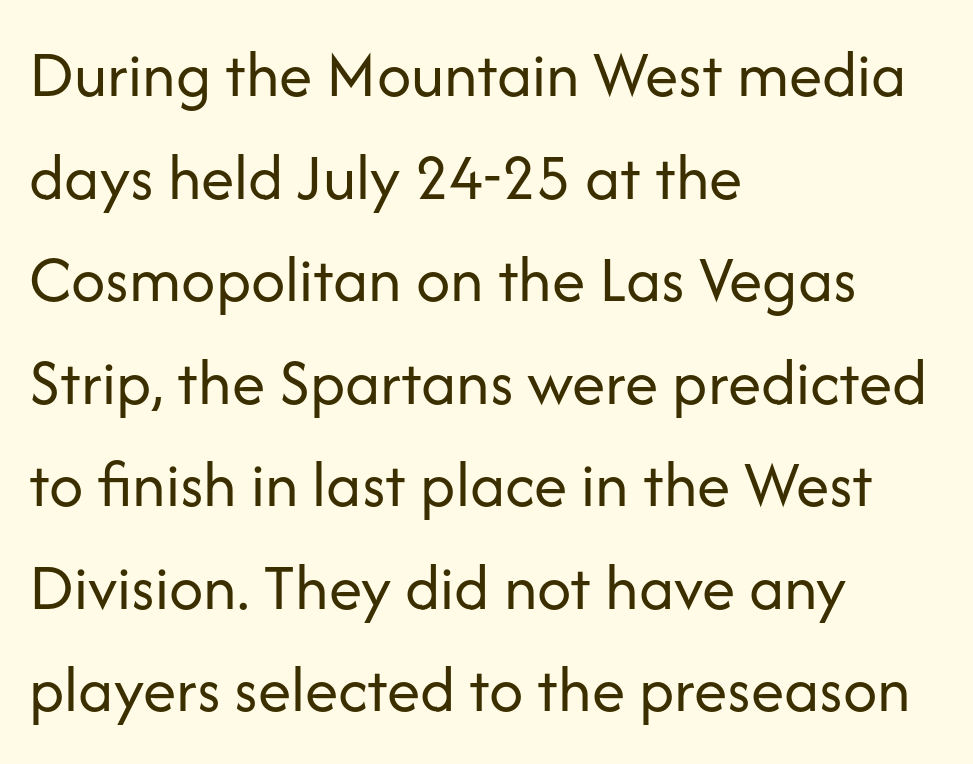
Q: Is the text bold? A: No.
Q: Is the text italic (slanted)? A: No, it is upright.
Q: Is the typeface a serif or a sans-serif typeface? A: Sans-serif.
Q: Is the text underlined? A: No.
Q: How is the paragraph aligned? A: Left-aligned.
Q: Is the spacing between letters normal or unusually wide? A: Normal.
Q: Is the spacing between lines tight, normal or loose? A: Normal.
Q: Width (condensed, normal, or wide)? A: Normal.
Q: Stroke contrast? A: Low.
Q: x-height? A: Medium.
Q: Monospaced? A: No.
